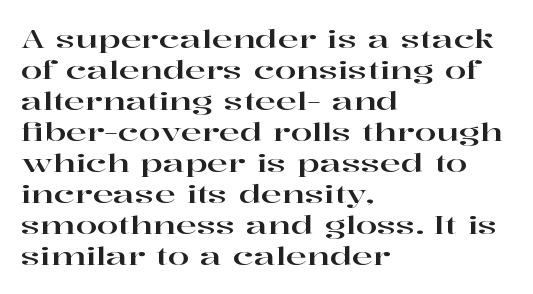
Clear beneath every line of the passage. Is the block centered? No — it sits flush against the left margin. Observe the ordinary spacing: letters are neighbours, not strangers. The letters stand upright; this is a roman face.
